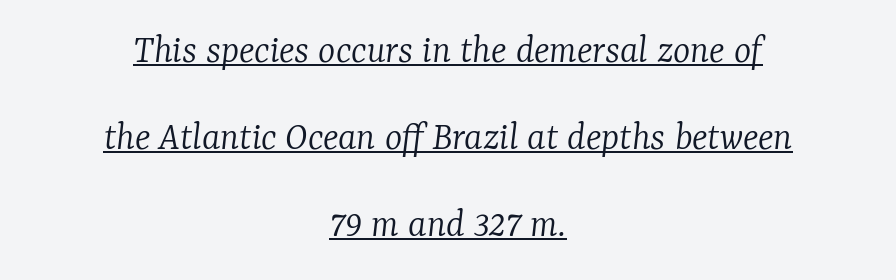
The image shows 41 px light serif type, italic (leaning right); set centered, loose line spacing (2.12x), normal letter spacing, underlined; low stroke contrast and a medium x-height.
